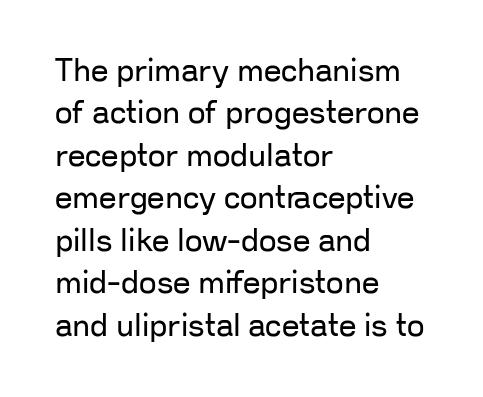
{"serif": "no", "italic": "no", "bold": "no", "weight": "regular", "width": "normal", "stroke_contrast": "low", "x_height": "medium", "monospaced": "no", "underline": "no", "align": "left", "line_spacing": "normal", "line_spacing_ratio": 1.37, "letter_spacing": "normal", "letter_spacing_em": 0.0, "glyph_px": 31}
